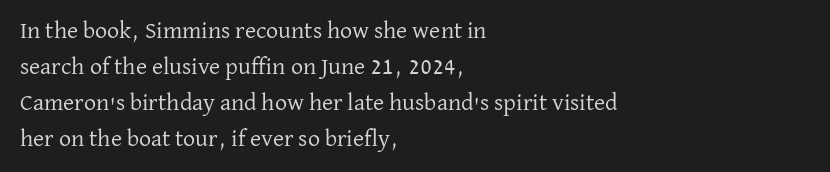
There is no visible air inserted between adjacent glyphs. The rendering anchors every line to the left-hand side. Counters stay open thanks to moderate or lighter strokes. Is there much room between lines? A standard amount, neither cramped nor airy. Type without underlining.
